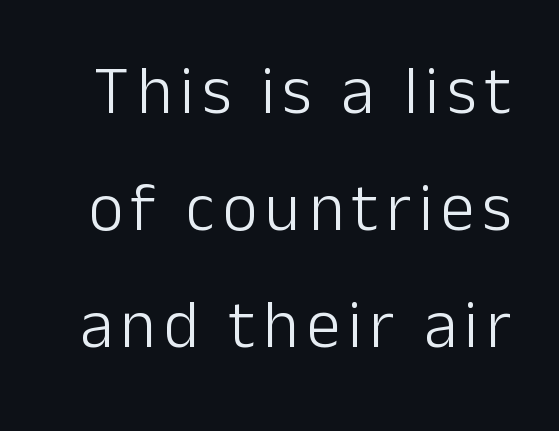
The image shows 67 px light sans-serif type, upright; set line spacing 1.75x, not underlined; low stroke contrast and a medium x-height.
